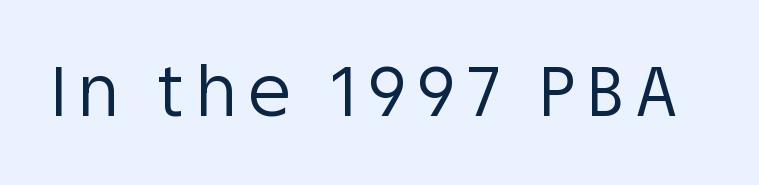
{"serif": "no", "italic": "no", "bold": "no", "weight": "regular", "width": "normal", "stroke_contrast": "low", "x_height": "large", "monospaced": "no", "underline": "no", "glyph_px": 69}
